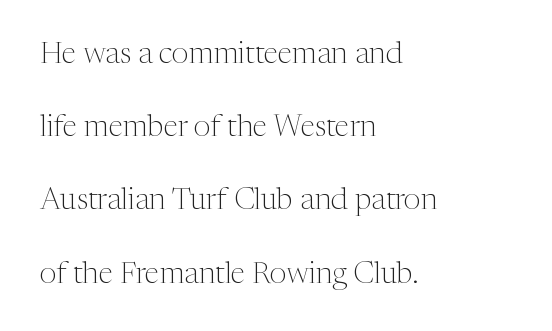
Q: Is the text bold? A: No.
Q: Is the text italic (slanted)? A: No, it is upright.
Q: Is the typeface a serif or a sans-serif typeface? A: Serif.
Q: Is the text underlined? A: No.
Q: How is the paragraph aligned? A: Left-aligned.
Q: Is the spacing between letters normal or unusually wide? A: Normal.
Q: Is the spacing between lines tight, normal or loose? A: Loose.
Q: Width (condensed, normal, or wide)? A: Normal.
Q: Stroke contrast? A: Medium.
Q: x-height? A: Medium.
Q: Monospaced? A: No.
